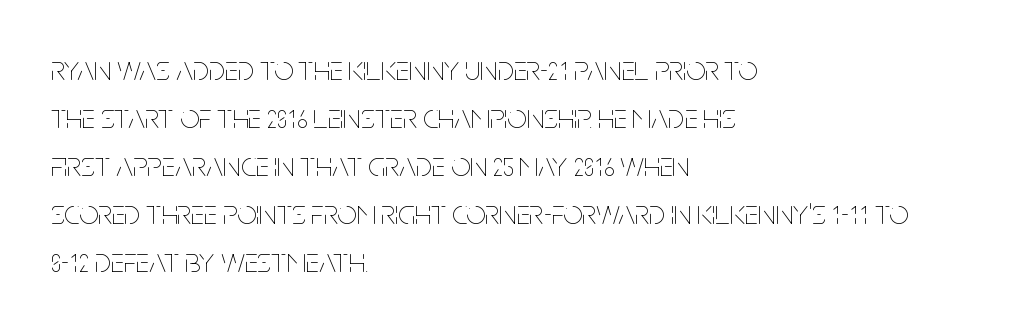
{"italic": "no", "bold": "no", "weight": "thin", "width": "condensed", "stroke_contrast": "low", "x_height": "large", "monospaced": "no", "underline": "no", "align": "left", "line_spacing": "normal", "line_spacing_ratio": 1.41, "letter_spacing": "normal", "letter_spacing_em": 0.0, "glyph_px": 34}
